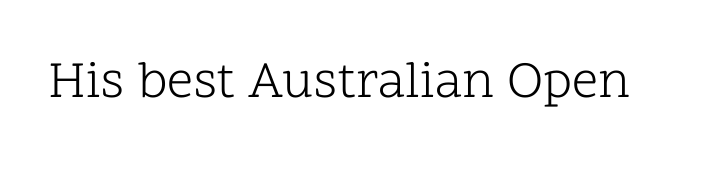
Note the varied advance widths — an 'i' is clearly narrower than an 'm'. Standard letterfit; no display-style spreading of the glyphs. Serifs: yes, visible at the terminals of the letterforms. Unlike italic type, these characters show no tilt at all. Stems and bowls with no extra thickness — not bold. This rendering features lettering with no underline.
